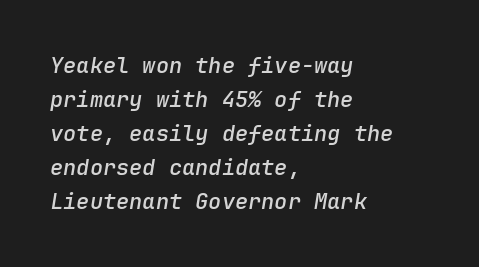
{"italic": "yes", "lean": "right", "slant_degrees": 9, "bold": "semi", "underline": "no", "align": "left", "line_spacing": "normal", "line_spacing_ratio": 1.55, "letter_spacing": "normal", "letter_spacing_em": 0.0, "glyph_px": 22}
